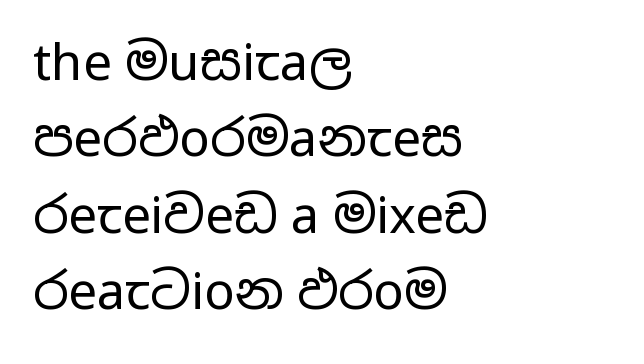
The lines in this sample share a left origin and differ only in where they stop. Anything drawn beneath the words? Only blank space. Is the type heavy? It reads as light-to-regular instead. The rendering keeps characters at their native spacing. Character widths vary here, with narrow letters taking less room than wide ones. When letters stand straight like this, we call the style roman or upright.
